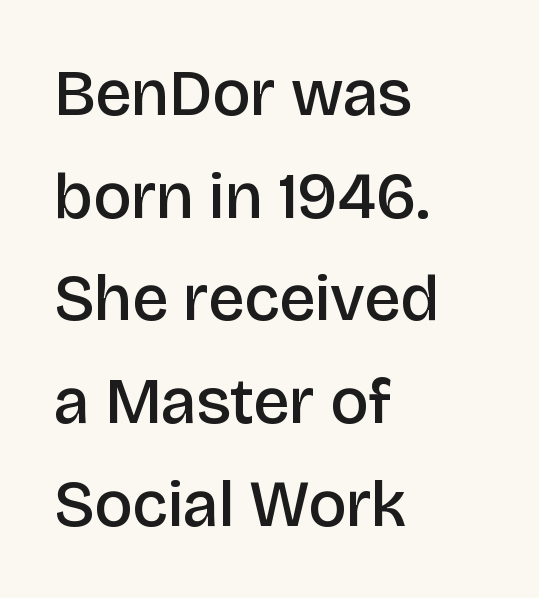
Q: Is the text bold? A: Semi-bold.
Q: Is the text italic (slanted)? A: No, it is upright.
Q: Is the typeface a serif or a sans-serif typeface? A: Sans-serif.
Q: Is the text underlined? A: No.
Q: How is the paragraph aligned? A: Left-aligned.
Q: Is the spacing between letters normal or unusually wide? A: Normal.
Q: Is the spacing between lines tight, normal or loose? A: Normal.
Q: Width (condensed, normal, or wide)? A: Normal.
Q: Stroke contrast? A: Low.
Q: x-height? A: Large.
Q: Monospaced? A: No.
